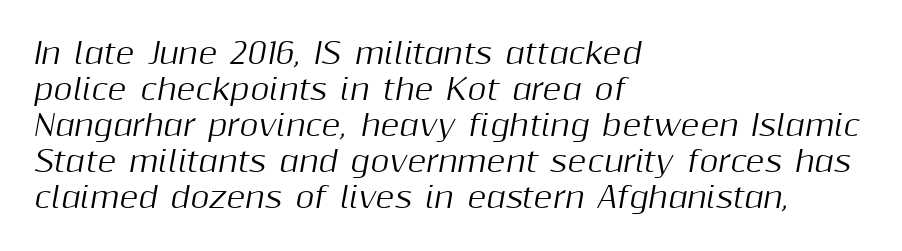
You could not count columns in this text — the font is proportionally spaced. The paragraph has a hard left edge and a soft right edge. Only glyphs here, with clear space below each row. Between one letter and the next there's only the usual sliver of space.
